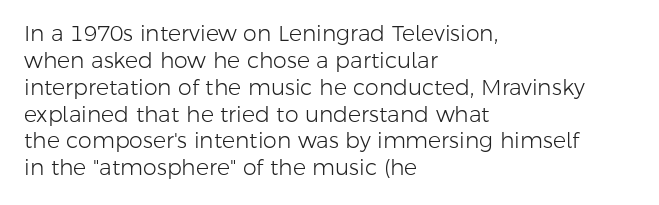
Q: Is the text bold? A: No.
Q: Is the text italic (slanted)? A: No, it is upright.
Q: Is the text underlined? A: No.
Q: How is the paragraph aligned? A: Left-aligned.
Q: Is the spacing between letters normal or unusually wide? A: Normal.
